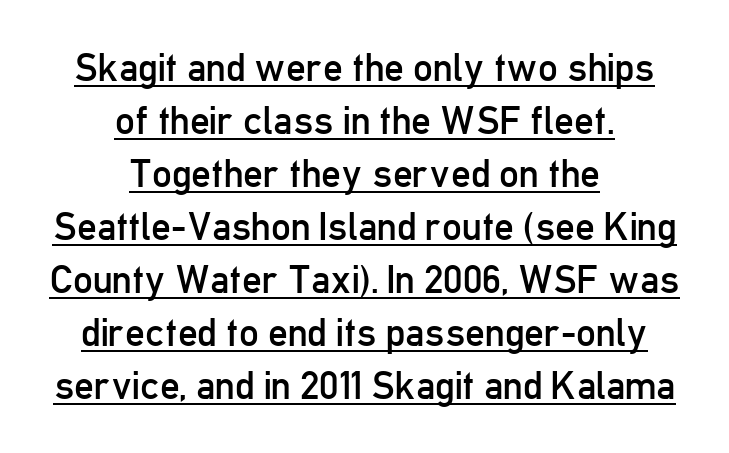
{"serif": "no", "italic": "no", "bold": "no", "weight": "regular", "width": "condensed", "stroke_contrast": "low", "x_height": "medium", "monospaced": "no", "underline": "yes", "align": "center", "line_spacing": "normal", "line_spacing_ratio": 1.36, "letter_spacing": "normal", "letter_spacing_em": 0.0, "glyph_px": 39}
